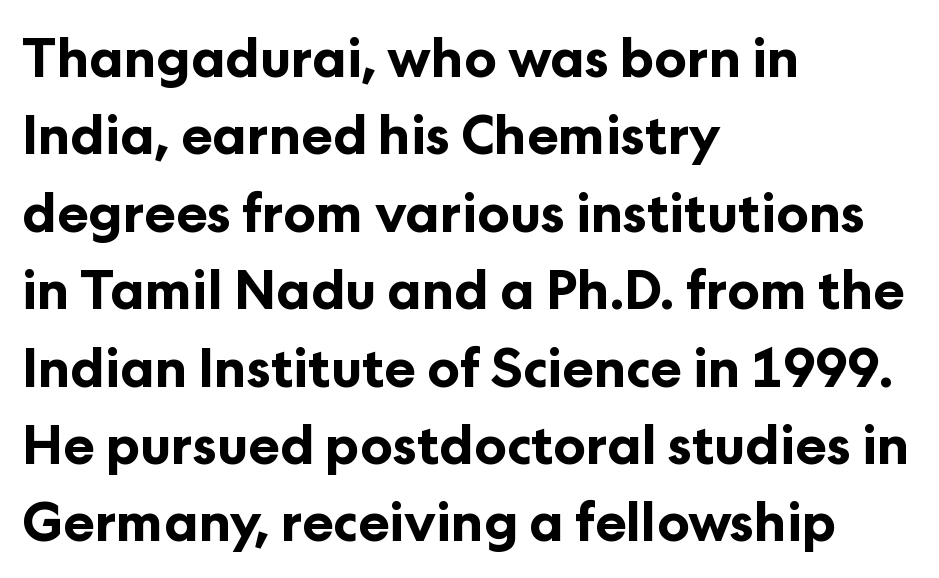
{"serif": "no", "italic": "no", "bold": "yes", "weight": "bold", "width": "normal", "stroke_contrast": "low", "x_height": "medium", "monospaced": "no", "underline": "no", "align": "left", "line_spacing": "normal", "line_spacing_ratio": 1.46, "letter_spacing": "normal", "letter_spacing_em": 0.0, "glyph_px": 53}
